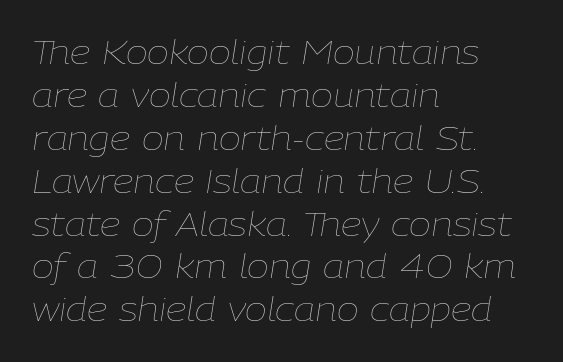
Q: Is the text bold? A: No.
Q: Is the text italic (slanted)? A: Yes, it leans right by about 9 degrees.
Q: Is the text underlined? A: No.
Q: How is the paragraph aligned? A: Left-aligned.
Q: Is the spacing between letters normal or unusually wide? A: Normal.
Q: Is the spacing between lines tight, normal or loose? A: Normal.
Q: Width (condensed, normal, or wide)? A: Normal.
Q: Stroke contrast? A: Low.
Q: x-height? A: Medium.
Q: Monospaced? A: No.
